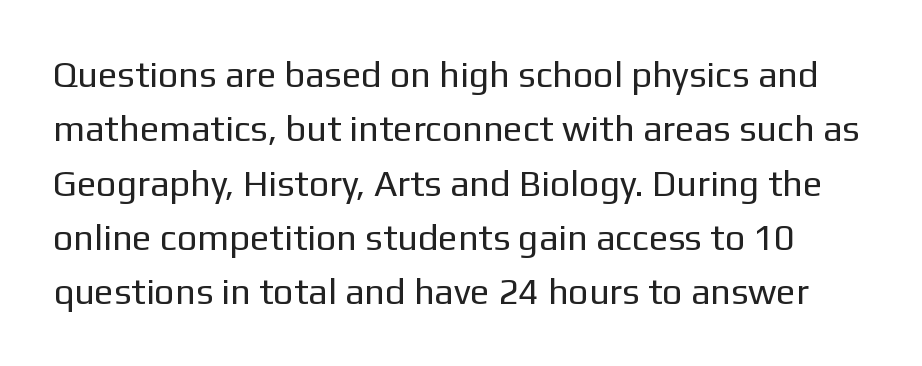
Q: Is the text bold? A: No.
Q: Is the text italic (slanted)? A: No, it is upright.
Q: Is the typeface a serif or a sans-serif typeface? A: Sans-serif.
Q: Is the text underlined? A: No.
Q: Is the spacing between letters normal or unusually wide? A: Normal.
Q: Is the spacing between lines tight, normal or loose? A: Normal.
Q: Width (condensed, normal, or wide)? A: Normal.
Q: Stroke contrast? A: Low.
Q: x-height? A: Medium.
Q: Monospaced? A: No.
